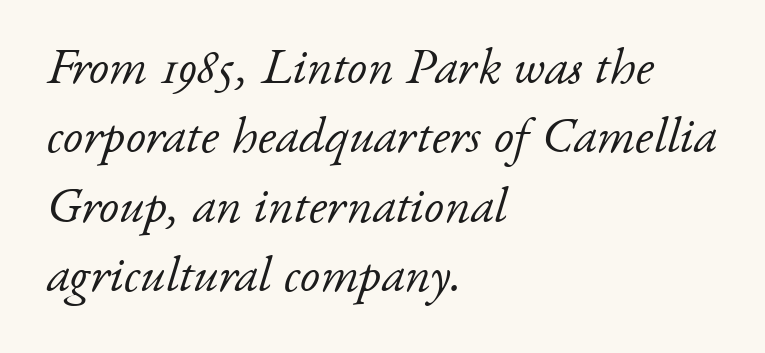
{"serif": "yes", "italic": "yes", "lean": "right", "slant_degrees": 17, "bold": "no", "weight": "light", "width": "normal", "stroke_contrast": "low", "x_height": "small", "monospaced": "no", "underline": "no", "align": "left", "line_spacing": "normal", "line_spacing_ratio": 1.36, "letter_spacing": "normal", "letter_spacing_em": 0.0, "glyph_px": 51}
